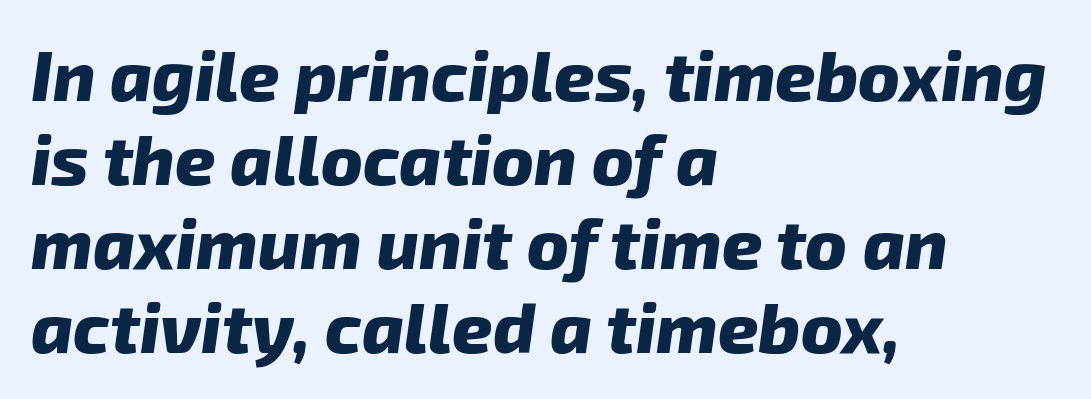
The image shows 70 px heavy type, italic (leaning right); set left-aligned, line spacing 1.2x, normal letter spacing, not underlined; low stroke contrast and a medium x-height.
